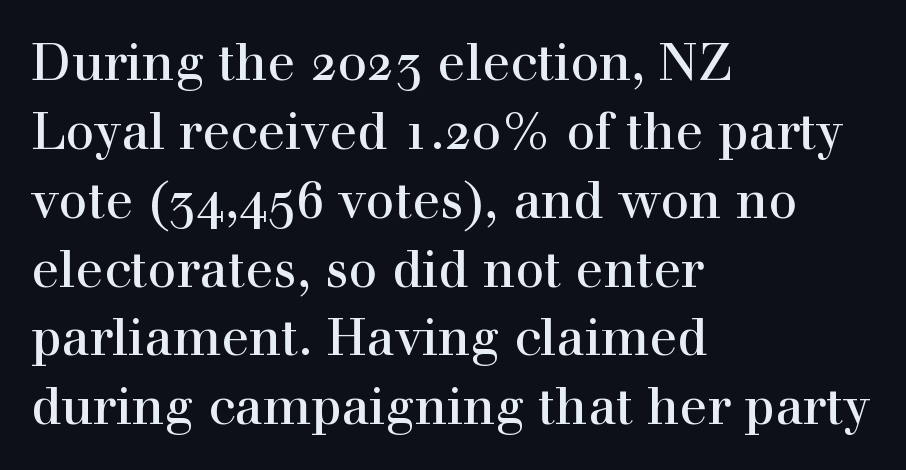
The image shows 51 px serif type, upright; set left-aligned, normal line spacing (1.35x), normal letter spacing, not underlined; a medium x-height.
